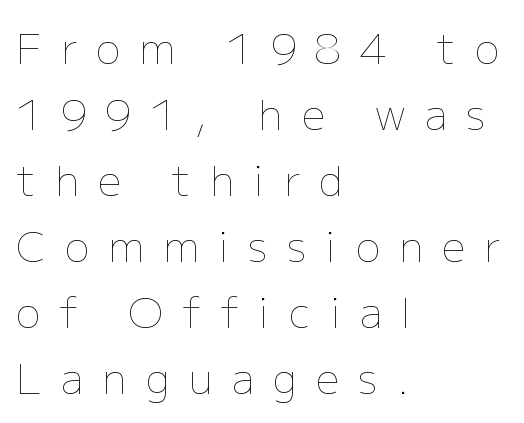
Every row of glyphs begins at an identical x-position on the left. What stands out about the letter spacing? Its width — letters are far apart. The specimen omits any rule beneath the text block's lines. These lines are rendered in a variable-pitch font. Compared with typical paragraphs, the rows here are spaced about the same. Italic: no, the glyphs are upright roman.
